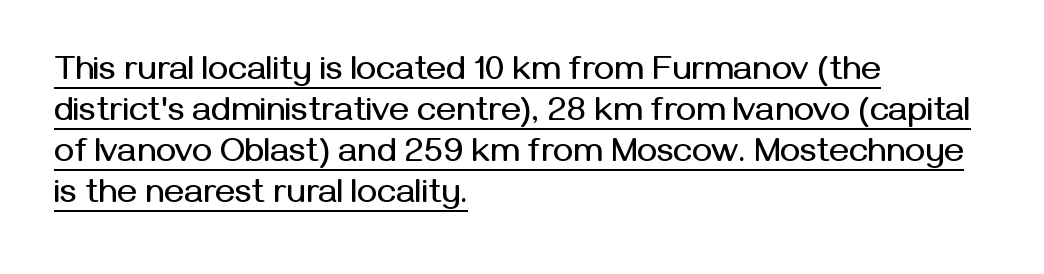
The image shows 34 px sans-serif type, upright; set left-aligned, line spacing 1.21x, normal letter spacing, underlined; medium stroke contrast and a medium x-height.
